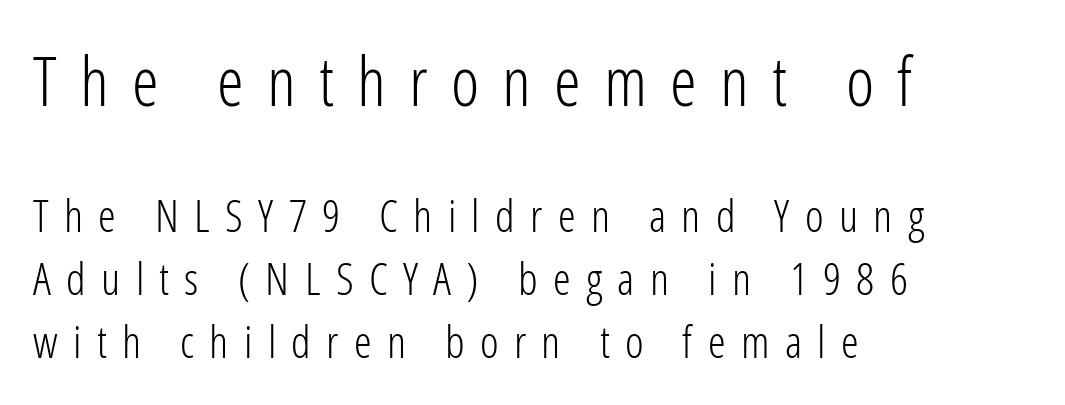
Check under the words: just untouched page. Nothing sits at the stroke ends, so this counts as sans-serif. Notice how the passage keeps a crisp vertical edge on the left only. Posture: upright roman.
